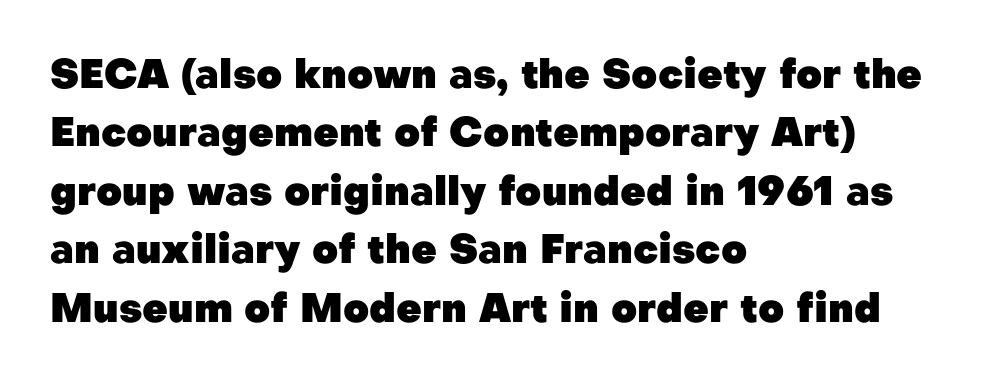
The vertical gap from one line to the next is medium. This sample uses a sans-serif face. The strokes are fattened all the way to bold. Type without underlining. Is this a fixed-width face? No — the glyphs have proportional, varying widths. Every row of glyphs begins at an identical x-position on the left.
